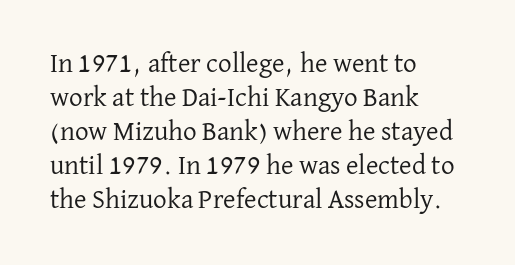
The image shows 27 px text type, upright; set left-aligned, normal line spacing (1.26x), normal letter spacing, not underlined.
